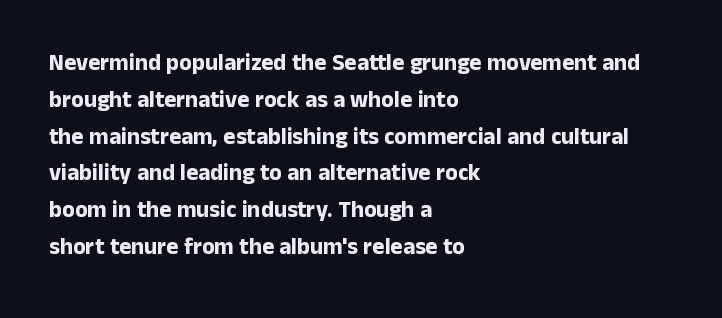
The image shows 23 px bold type, upright; set left-aligned, normal line spacing (1.6x), normal letter spacing, not underlined.
